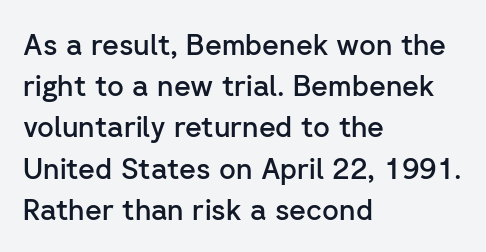
Weight: semibold (demi). The paragraph shown leans on its left margin. Is there much room between lines? A standard amount, neither cramped nor airy. The tracking reads as untouched default to a designer's eye. This sample has the flowing, uneven cadence of proportional lettering. This is roman type, the default non-slanted kind.
